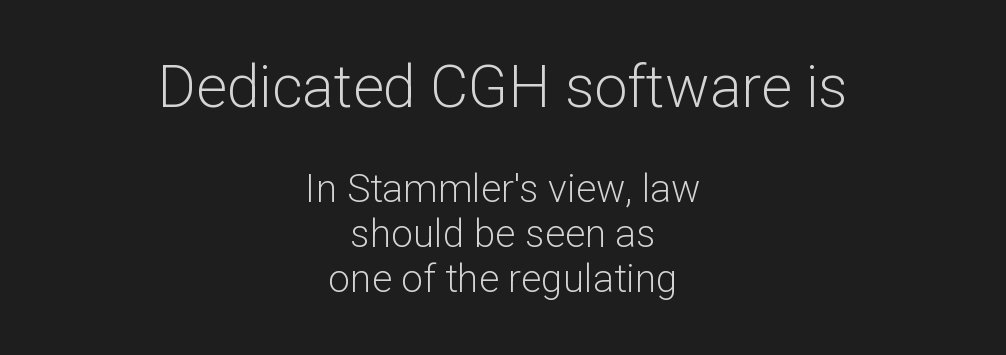
The image shows 59 px light sans-serif type, upright; set centered, line spacing 1.16x, normal letter spacing, not underlined; the first (top) block is 1.51x larger; low stroke contrast and a medium x-height.
